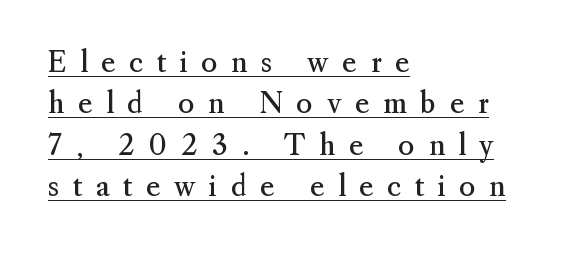
Q: Is the text bold? A: No.
Q: Is the text italic (slanted)? A: No, it is upright.
Q: Is the typeface a serif or a sans-serif typeface? A: Serif.
Q: Is the text underlined? A: Yes.
Q: How is the paragraph aligned? A: Left-aligned.
Q: Is the spacing between letters normal or unusually wide? A: Unusually wide.
Q: Is the spacing between lines tight, normal or loose? A: Normal.
Q: Width (condensed, normal, or wide)? A: Normal.
Q: Stroke contrast? A: Medium.
Q: x-height? A: Small.
Q: Monospaced? A: No.
